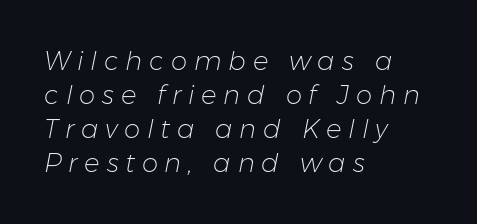
Evenly set lines give the paragraph a standard silhouette. Type without underlining. This sample is left-justified, so line endings fall wherever the words run out. A typesetter would mark this as italic. Heaviness? Minimal to ordinary, like unemphasized prose. Tracking value appears strongly positive — letters spread wide.
